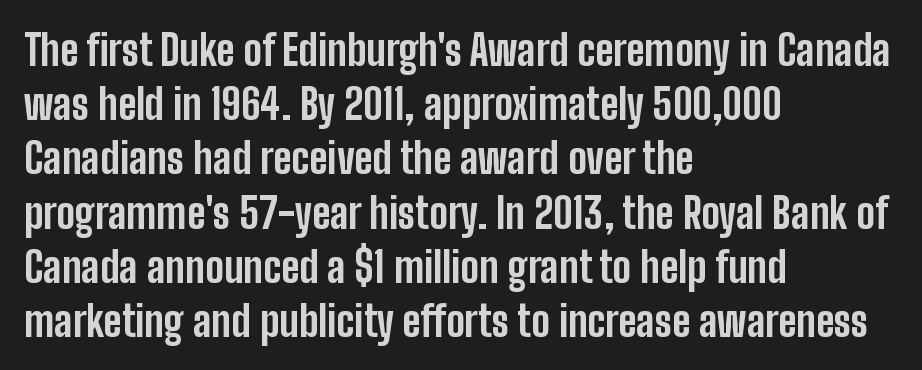
The image shows 42 px bold, condensed sans-serif type, upright; set left-aligned, normal line spacing (1.29x), normal letter spacing, not underlined; low stroke contrast and a medium x-height.
